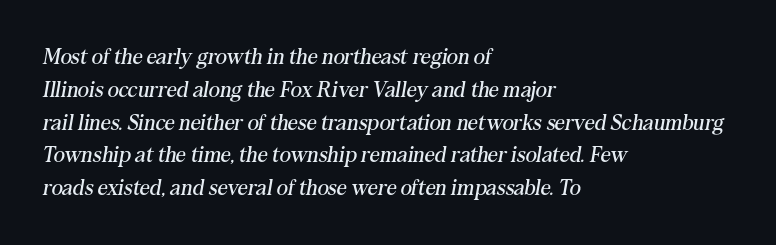
Q: Is the text bold? A: No.
Q: Is the text italic (slanted)? A: Yes, it leans right by about 10 degrees.
Q: Is the text underlined? A: No.
Q: How is the paragraph aligned? A: Left-aligned.
Q: Is the spacing between letters normal or unusually wide? A: Normal.
Q: Is the spacing between lines tight, normal or loose? A: Normal.
